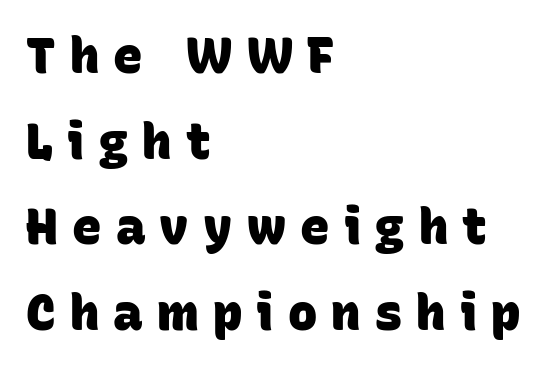
Q: Is the text bold? A: Yes.
Q: Is the typeface a serif or a sans-serif typeface? A: Sans-serif.
Q: Is the text underlined? A: No.
Q: How is the paragraph aligned? A: Left-aligned.
Q: Is the spacing between letters normal or unusually wide? A: Unusually wide.
Q: Width (condensed, normal, or wide)? A: Normal.
Q: Stroke contrast? A: Low.
Q: x-height? A: Large.
Q: Monospaced? A: No.
